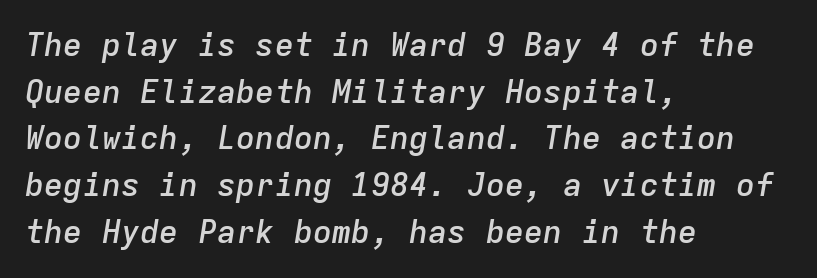
{"italic": "yes", "lean": "right", "slant_degrees": 9, "bold": "semi", "weight": "semibold", "width": "normal", "stroke_contrast": "low", "x_height": "medium", "monospaced": "yes", "underline": "no", "align": "left", "line_spacing": "normal", "line_spacing_ratio": 1.46, "letter_spacing": "normal", "letter_spacing_em": 0.0, "glyph_px": 32}
